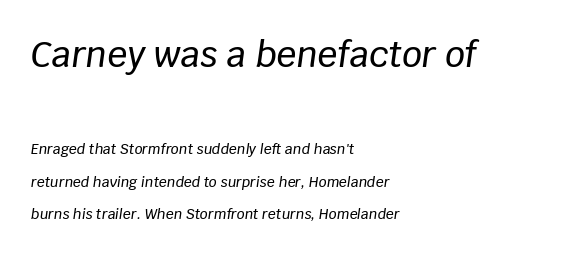
Q: Is the text italic (slanted)? A: Yes, it leans right by about 8 degrees.
Q: Is the text underlined? A: No.
Q: How is the paragraph aligned? A: Left-aligned.
Q: Is the spacing between letters normal or unusually wide? A: Normal.
Q: Is the spacing between lines tight, normal or loose? A: Loose.
Q: Which block of text is set in a larger size, the first (top) or the second (bottom)? A: The first (top) one.
Q: Width (condensed, normal, or wide)? A: Normal.
Q: Stroke contrast? A: Low.
Q: x-height? A: Large.
Q: Monospaced? A: No.
